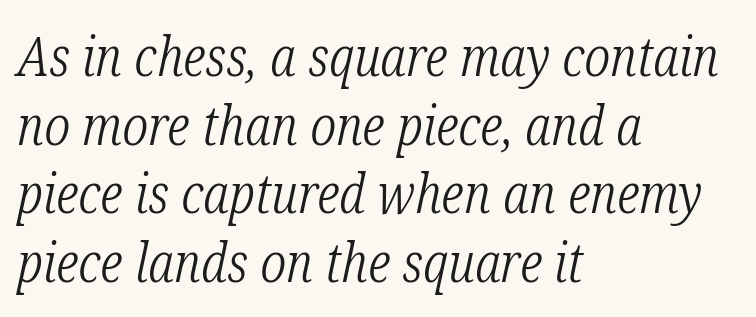
The text block is weighted toward the left margin, trailing off unevenly rightward. Each letter keeps its own natural width here, so spacing adapts to shape. Serifs: yes, visible at the terminals of the letterforms. Slanted lettering throughout. Type without underlining.
